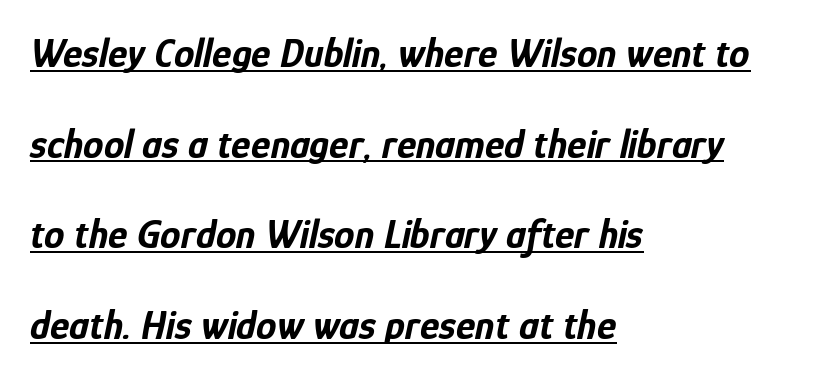
Observe the ordinary spacing: letters are neighbours, not strangers. A student would call this left alignment; a typographer would say flush left, rag right. How heavy is the stroke? Heavy — this is a bold. An italicized treatment has been applied to the whole sample. Successive baselines arrive slowly, with a big drop between each.
